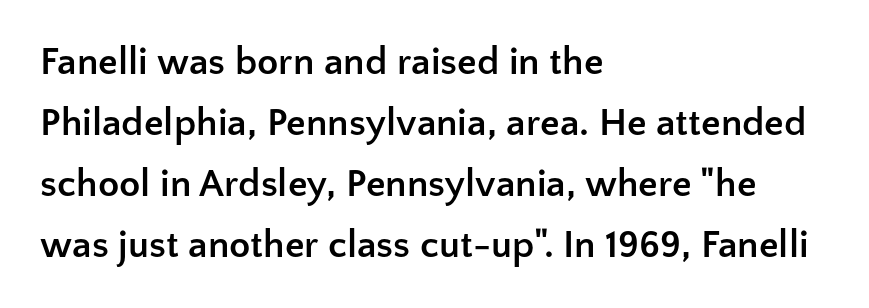
{"serif": "no", "italic": "no", "bold": "yes", "weight": "semibold", "width": "normal", "stroke_contrast": "low", "x_height": "medium", "monospaced": "no", "underline": "no", "align": "left", "line_spacing": "normal", "line_spacing_ratio": 1.56, "letter_spacing": "normal", "letter_spacing_em": 0.0, "glyph_px": 39}
